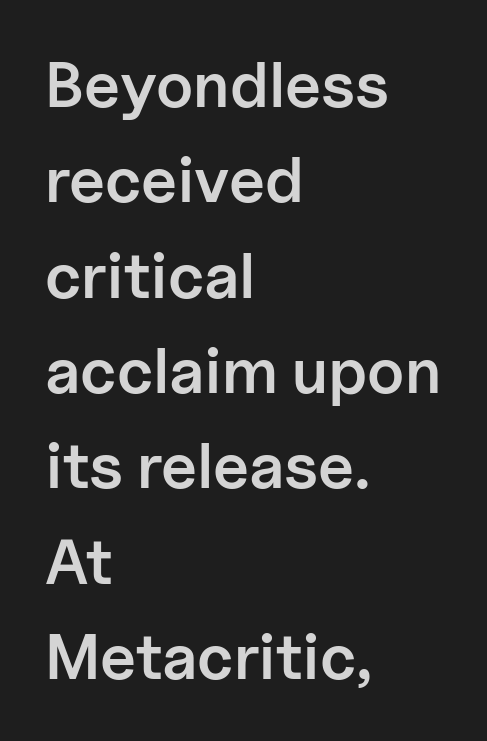
The image shows 64 px semibold sans-serif type, upright; set left-aligned, normal line spacing (1.49x), normal letter spacing, not underlined; low stroke contrast and a medium x-height.
